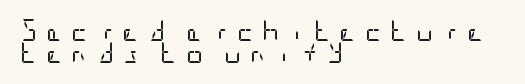
The image shows 21 px text type, upright; set left-aligned, tight line spacing (1.07x), unusually wide letter spacing (+0.4 em), not underlined.
